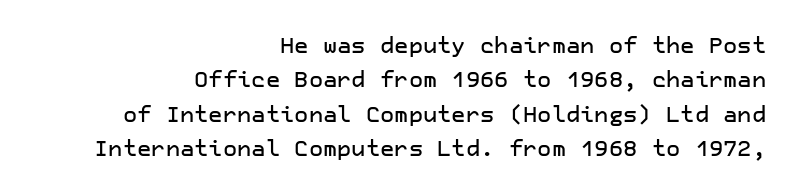
This sample keeps an unexceptional amount of space between lines. Teacher's note: observe the even right margin — that is flush-right alignment. Characters follow at the spacing the type designer built in. Quick note: not italic, upright. A bare baseline throughout the passage.
